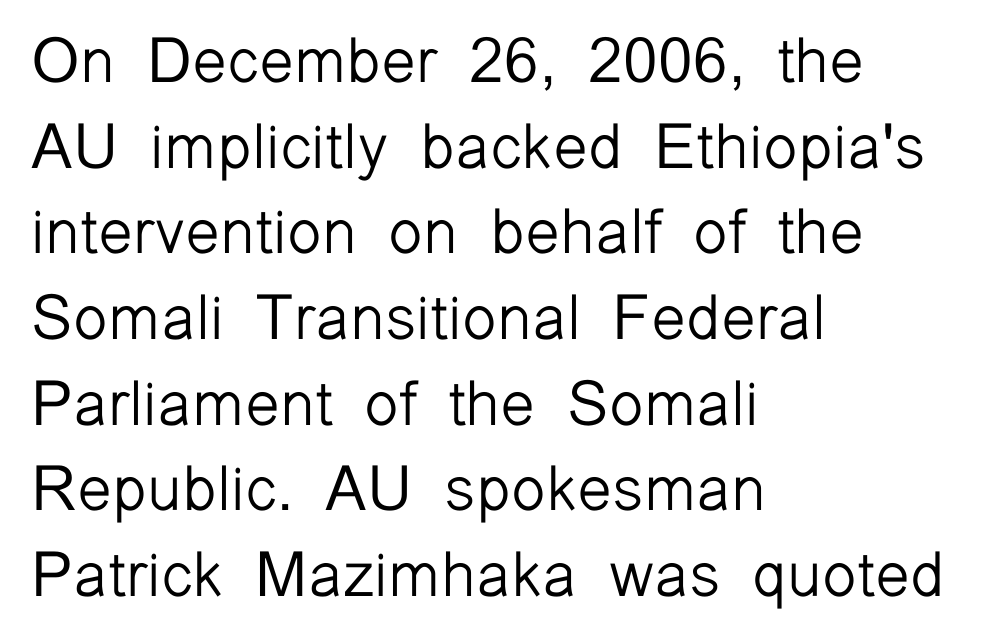
The image shows 63 px light sans-serif type, upright; set left-aligned, normal line spacing (1.36x), normal letter spacing, not underlined; low stroke contrast and a medium x-height.
